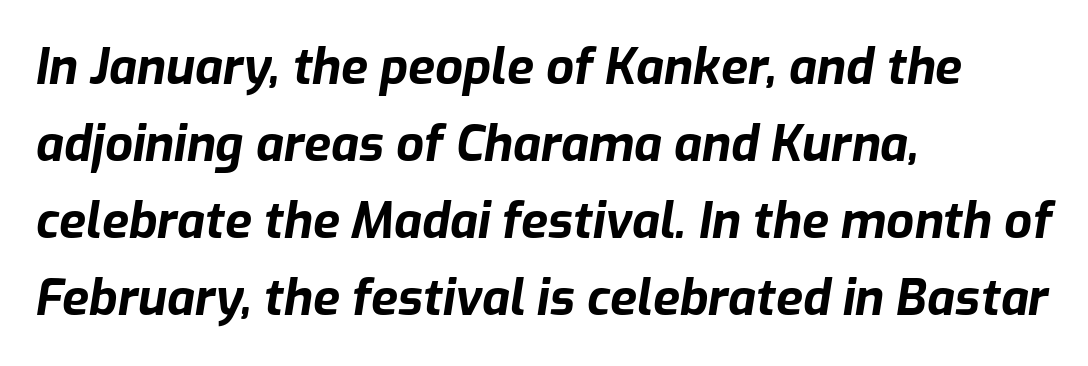
{"italic": "yes", "lean": "right", "slant_degrees": 9, "bold": "yes", "weight": "bold", "width": "normal", "stroke_contrast": "low", "x_height": "medium", "monospaced": "no", "underline": "no", "align": "left", "line_spacing": "normal", "line_spacing_ratio": 1.57, "letter_spacing": "normal", "letter_spacing_em": 0.0, "glyph_px": 49}
